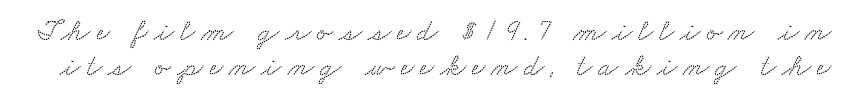
Caption: expanded tracking, letters set apart. Think of a printed novel: that variable character pitch is what you see here. The strip under each line holds only bare page.
